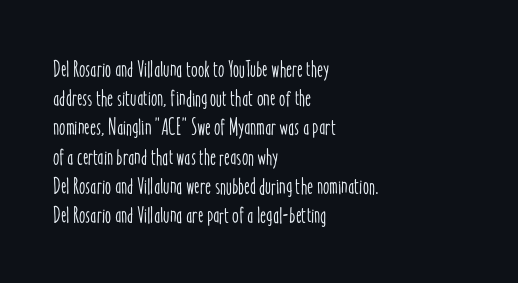
Q: Is the text italic (slanted)? A: No, it is upright.
Q: Is the text underlined? A: No.
Q: How is the paragraph aligned? A: Left-aligned.
Q: Is the spacing between letters normal or unusually wide? A: Normal.
Q: Is the spacing between lines tight, normal or loose? A: Normal.
